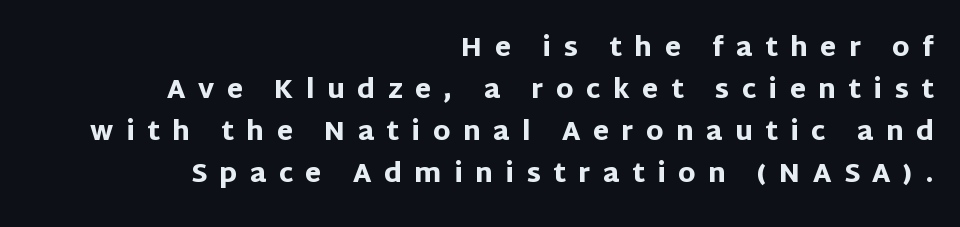
The image shows 26 px bold type, upright; set right-aligned, normal line spacing (1.62x), unusually wide letter spacing (+0.48 em), not underlined.
